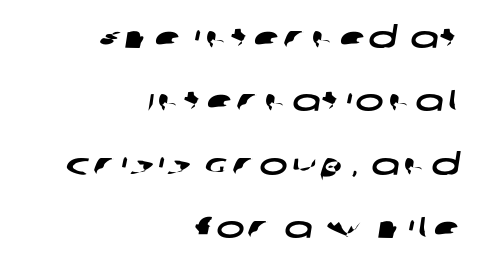
Q: Is the typeface a serif or a sans-serif typeface? A: Sans-serif.
Q: Is the text underlined? A: No.
Q: How is the paragraph aligned? A: Right-aligned.
Q: Is the spacing between lines tight, normal or loose? A: Loose.
Q: Width (condensed, normal, or wide)? A: Wide.
Q: Stroke contrast? A: Low.
Q: x-height? A: Large.
Q: Monospaced? A: No.
